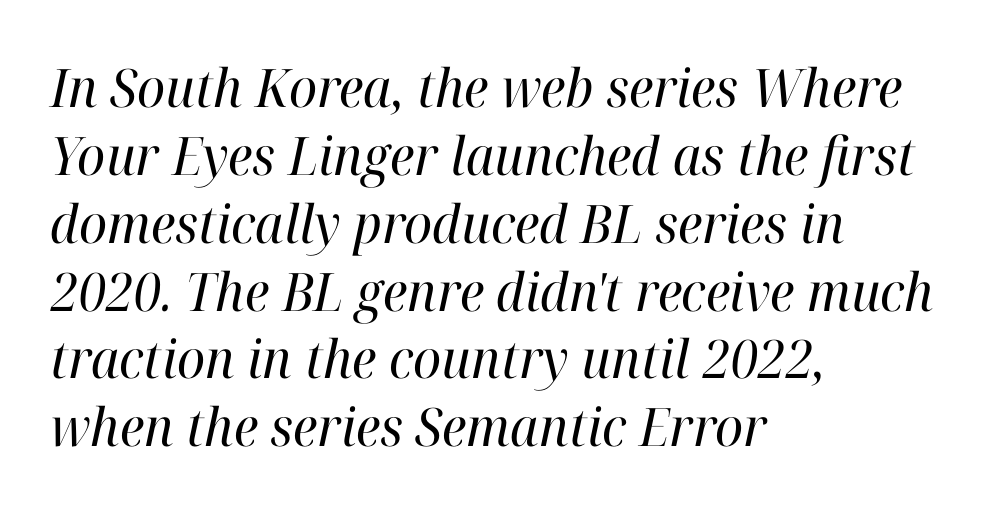
The image shows 53 px regular-weight serif type, italic (leaning right); set left-aligned, normal line spacing (1.28x), normal letter spacing, not underlined; high stroke contrast and a medium x-height.
